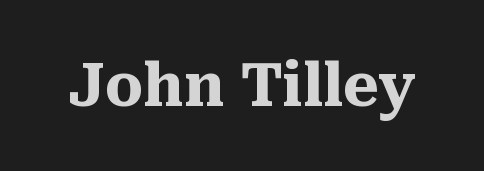
{"serif": "yes", "italic": "no", "bold": "yes", "weight": "heavy", "width": "normal", "stroke_contrast": "medium", "x_height": "medium", "monospaced": "no", "underline": "no", "letter_spacing": "normal", "letter_spacing_em": 0.0, "glyph_px": 60}
